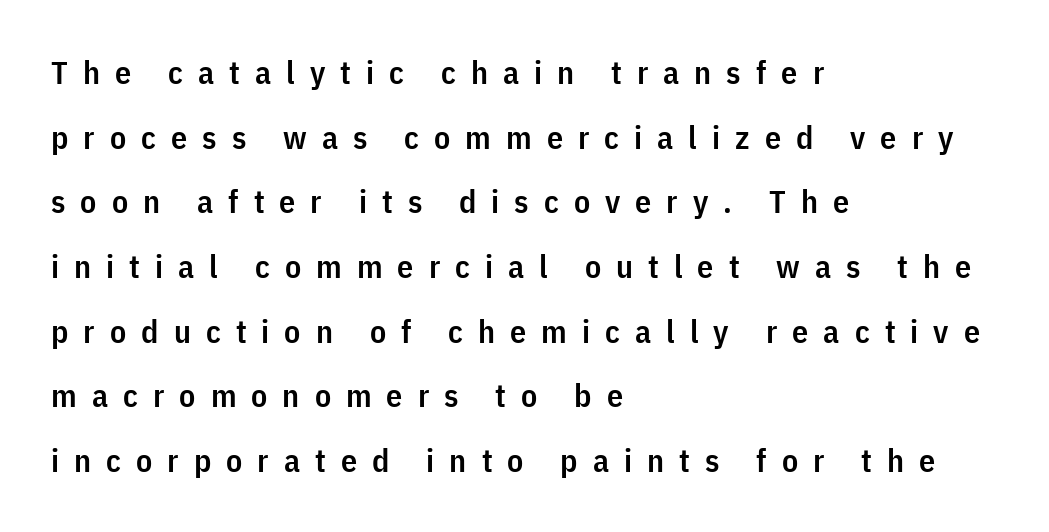
{"serif": "no", "italic": "no", "bold": "semi", "weight": "semibold", "width": "condensed", "stroke_contrast": "low", "x_height": "medium", "monospaced": "no", "underline": "no", "align": "left", "line_spacing": "loose", "line_spacing_ratio": 2.02, "letter_spacing": "wide", "letter_spacing_em": 0.47, "glyph_px": 32}
